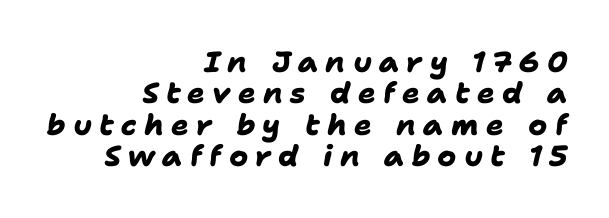
The image shows 29 px heavy sans-serif type; set right-aligned, tight line spacing (1.08x), unusually wide letter spacing (+0.25 em), not underlined; low stroke contrast and a medium x-height.
